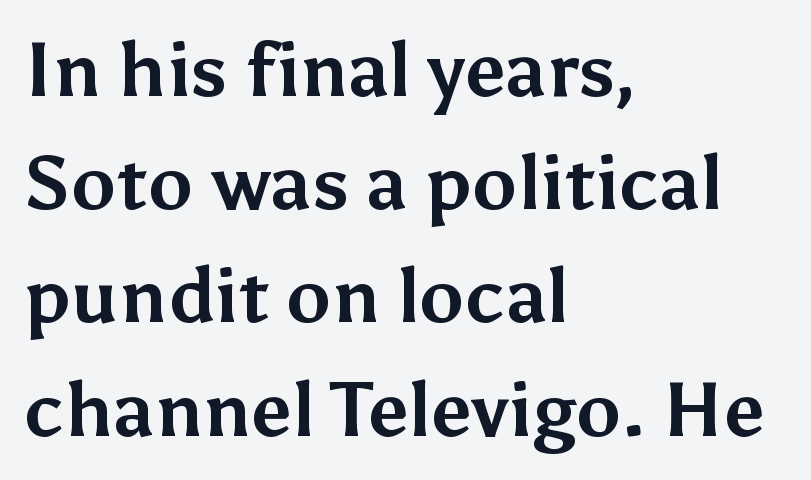
The image shows 75 px bold sans-serif type, upright; set left-aligned, normal line spacing (1.51x), normal letter spacing, not underlined; medium stroke contrast and a medium x-height.
